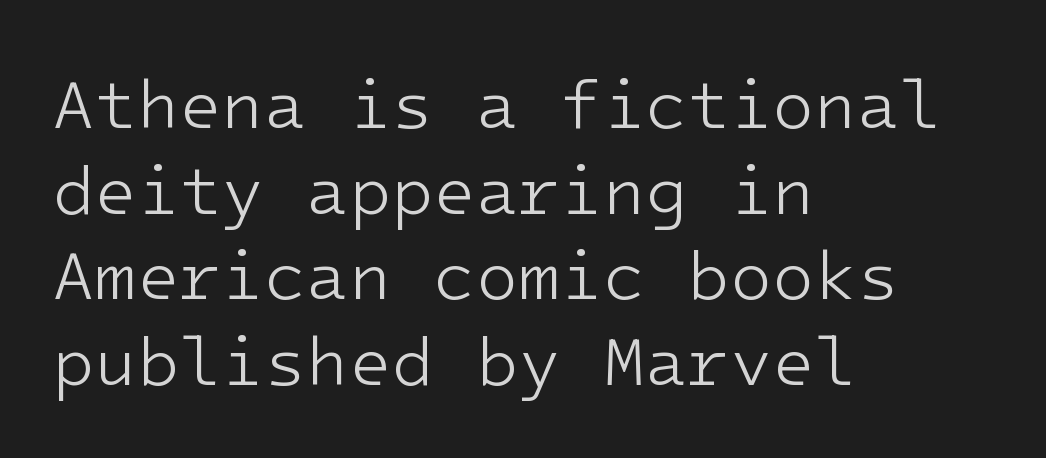
Where is the straight margin? On the left. Bold? No — there's no thickening of the strokes. Plain, unruled lines of type. The characters display no serif detailing; their extremities are plain.
